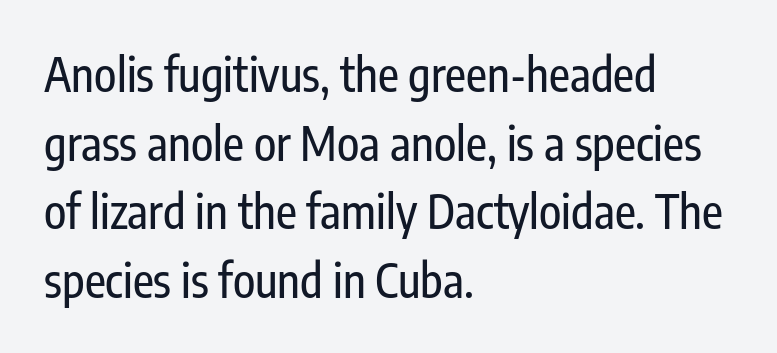
The image shows 46 px condensed sans-serif type, upright; set left-aligned, normal line spacing (1.49x), normal letter spacing, not underlined; low stroke contrast and a medium x-height.
